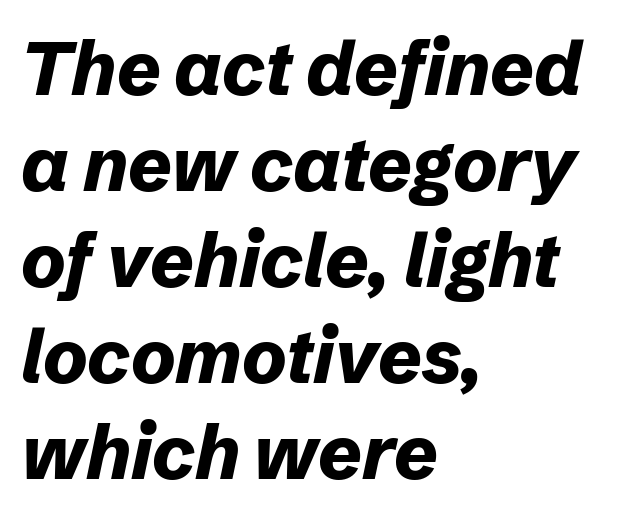
Posture: slanted. Inter-character spacing is left at the font's built-in metrics. What weight is shown? A full bold with thick strokes. Leading matches the norm, producing a regular column.
